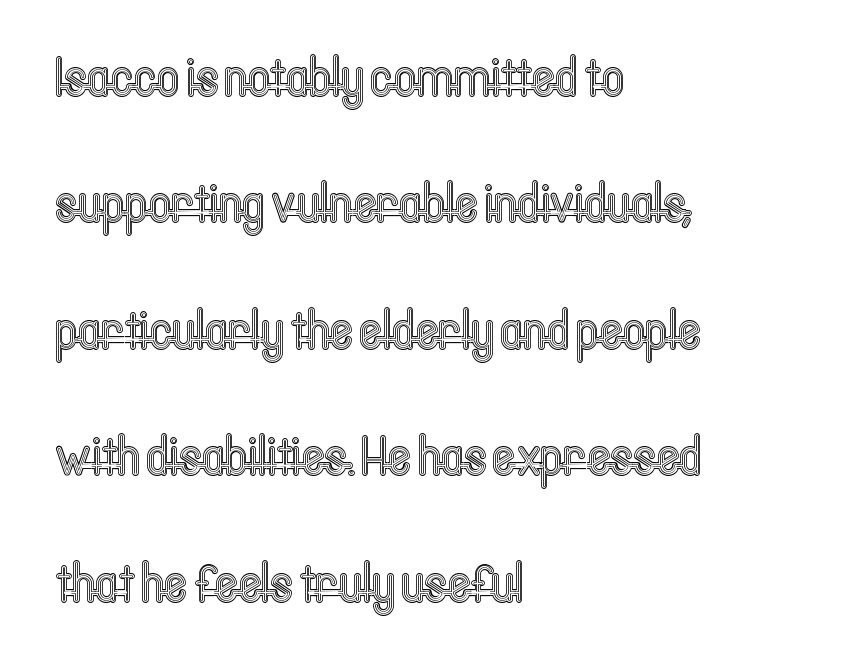
The paragraph has a hard left edge and a soft right edge. Does extra space separate the letters? No, they use regular spacing. Does the lettering tilt? It doesn't — this is upright. Glance below the letters and you will spot only blank space.
